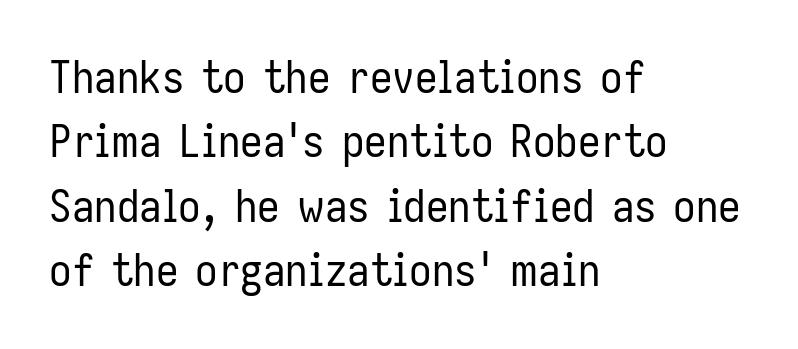
Q: Is the text bold? A: No.
Q: Is the text italic (slanted)? A: No, it is upright.
Q: Is the typeface a serif or a sans-serif typeface? A: Sans-serif.
Q: Is the text underlined? A: No.
Q: How is the paragraph aligned? A: Left-aligned.
Q: Is the spacing between letters normal or unusually wide? A: Normal.
Q: Is the spacing between lines tight, normal or loose? A: Normal.
Q: Width (condensed, normal, or wide)? A: Condensed.
Q: Stroke contrast? A: Low.
Q: x-height? A: Medium.
Q: Monospaced? A: No.
